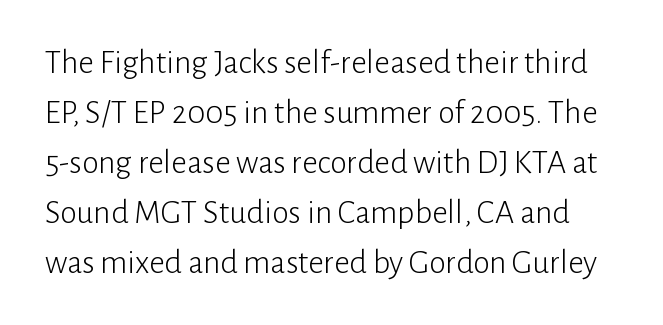
Q: Is the text bold? A: No.
Q: Is the text italic (slanted)? A: No, it is upright.
Q: Is the typeface a serif or a sans-serif typeface? A: Sans-serif.
Q: Is the text underlined? A: No.
Q: Is the spacing between letters normal or unusually wide? A: Normal.
Q: Is the spacing between lines tight, normal or loose? A: Normal.
Q: Width (condensed, normal, or wide)? A: Normal.
Q: Stroke contrast? A: Low.
Q: x-height? A: Medium.
Q: Monospaced? A: No.
